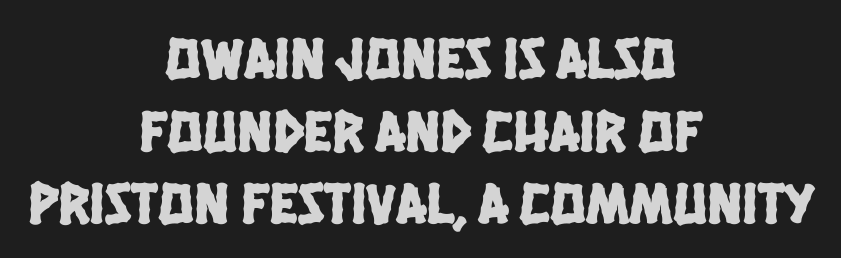
{"serif": "no", "width": "condensed", "stroke_contrast": "low", "x_height": "large", "monospaced": "no", "underline": "no", "align": "center", "line_spacing_ratio": 1.23, "letter_spacing": "normal", "letter_spacing_em": 0.0, "glyph_px": 59}
